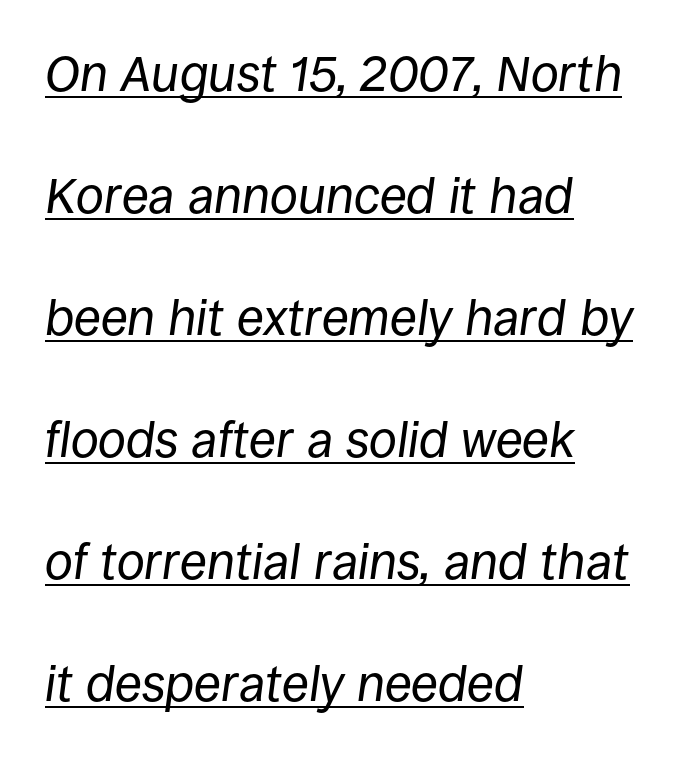
The image shows 50 px regular-weight type, italic (leaning right); set left-aligned, loose line spacing (2.44x), normal letter spacing, underlined; low stroke contrast and a large x-height.
